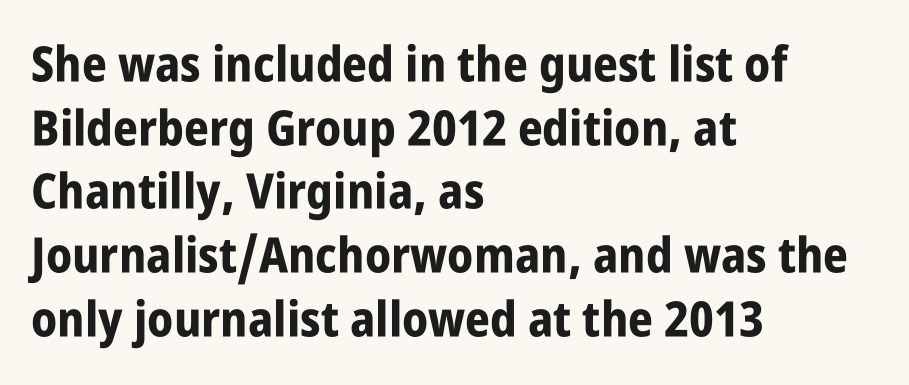
The image shows 49 px bold, condensed sans-serif type, upright; set left-aligned, normal line spacing (1.3x), normal letter spacing, not underlined; low stroke contrast and a large x-height.
